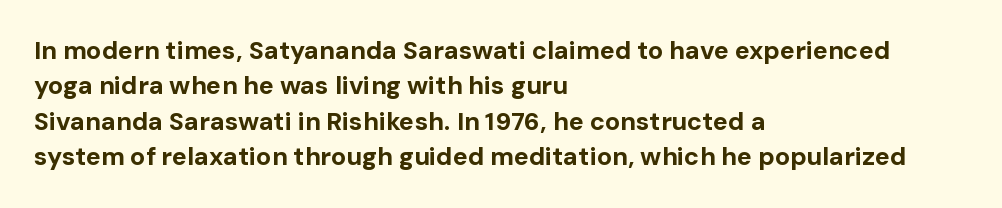
The image shows 25 px bold type, upright; set left-aligned, normal line spacing (1.42x), normal letter spacing, not underlined.
